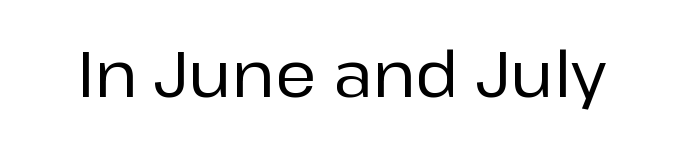
{"serif": "no", "italic": "no", "width": "normal", "stroke_contrast": "low", "x_height": "medium", "monospaced": "no", "underline": "no", "letter_spacing": "normal", "letter_spacing_em": 0.0, "glyph_px": 64}
